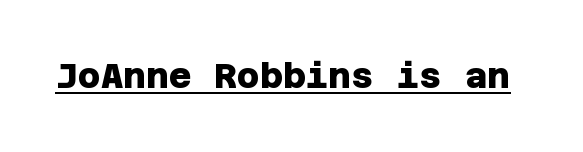
Q: Is the text bold? A: Yes.
Q: Is the typeface a serif or a sans-serif typeface? A: Sans-serif.
Q: Is the text underlined? A: Yes.
Q: Is the spacing between letters normal or unusually wide? A: Normal.
Q: Width (condensed, normal, or wide)? A: Normal.
Q: Stroke contrast? A: Low.
Q: x-height? A: Large.
